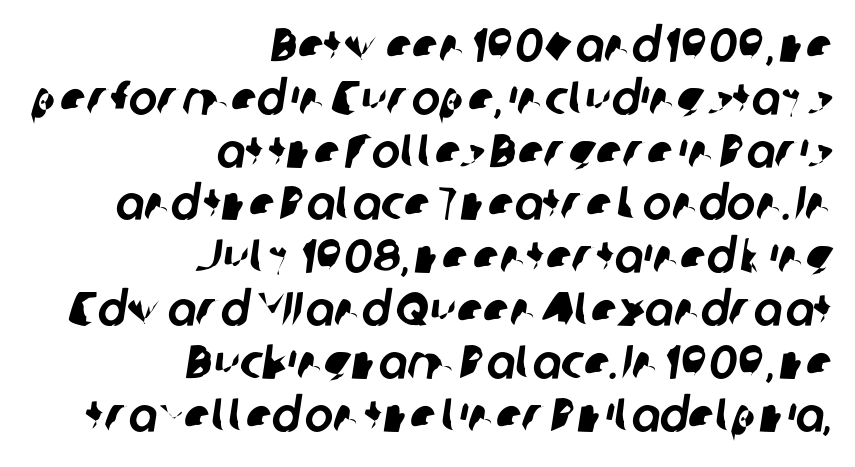
Q: Is the typeface a serif or a sans-serif typeface? A: Sans-serif.
Q: Is the text underlined? A: No.
Q: How is the paragraph aligned? A: Right-aligned.
Q: Is the spacing between letters normal or unusually wide? A: Normal.
Q: Is the spacing between lines tight, normal or loose? A: Tight.
Q: Width (condensed, normal, or wide)? A: Normal.
Q: Stroke contrast? A: Low.
Q: x-height? A: Medium.
Q: Monospaced? A: No.
